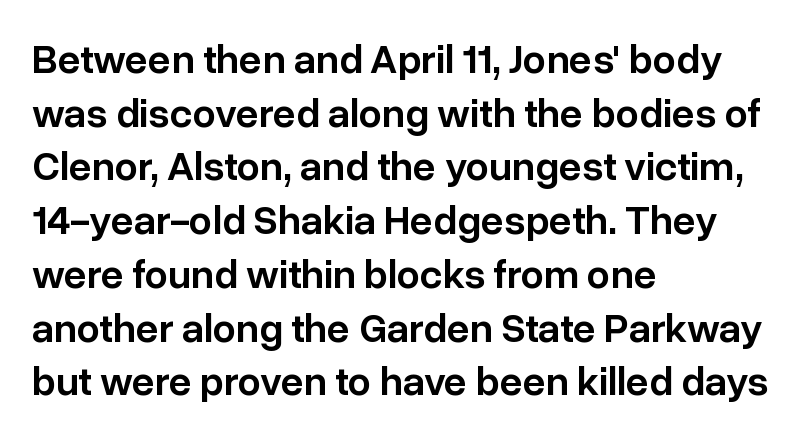
{"serif": "no", "italic": "no", "bold": "semi", "weight": "semibold", "width": "normal", "stroke_contrast": "low", "x_height": "medium", "monospaced": "no", "underline": "no", "align": "left", "line_spacing": "normal", "line_spacing_ratio": 1.31, "letter_spacing": "normal", "letter_spacing_em": 0.0, "glyph_px": 41}
